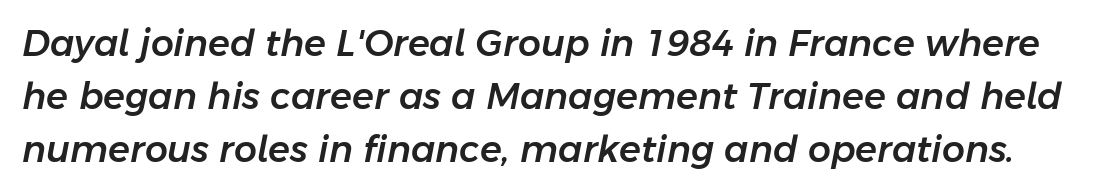
The image shows 36 px text type, italic (leaning right); set normal line spacing (1.47x), normal letter spacing, not underlined; low stroke contrast and a medium x-height.
